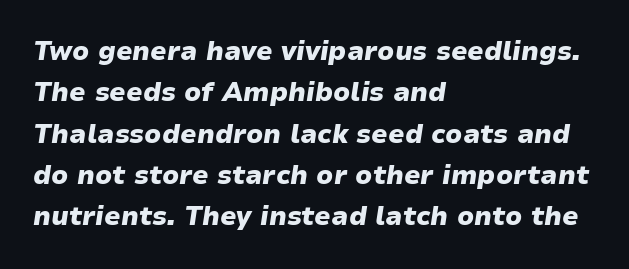
The compositor pushed each line to the left boundary. The passage shown stacks its lines at a standard gap. Caption: bold face, heavy strokes. The rendering applies a slant to the glyphs.
